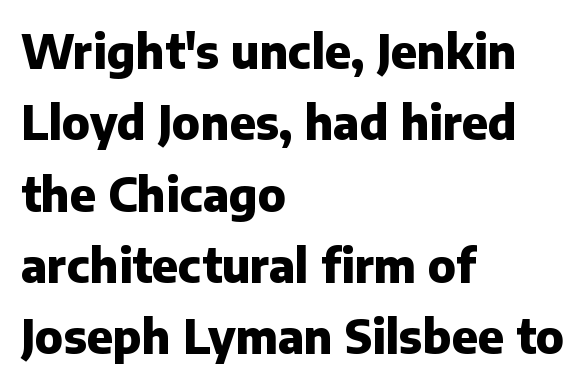
Q: Is the text bold? A: Yes.
Q: Is the text italic (slanted)? A: No, it is upright.
Q: Is the typeface a serif or a sans-serif typeface? A: Sans-serif.
Q: Is the text underlined? A: No.
Q: How is the paragraph aligned? A: Left-aligned.
Q: Is the spacing between letters normal or unusually wide? A: Normal.
Q: Is the spacing between lines tight, normal or loose? A: Normal.
Q: Width (condensed, normal, or wide)? A: Normal.
Q: Stroke contrast? A: Low.
Q: x-height? A: Medium.
Q: Monospaced? A: No.
